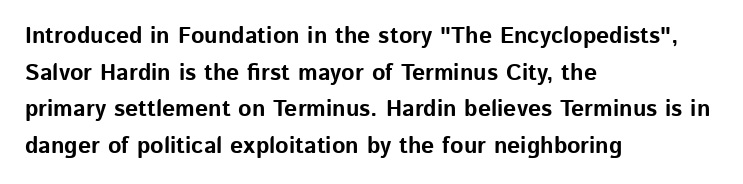
Q: Is the text bold? A: Yes.
Q: Is the text italic (slanted)? A: No, it is upright.
Q: Is the text underlined? A: No.
Q: How is the paragraph aligned? A: Left-aligned.
Q: Is the spacing between letters normal or unusually wide? A: Normal.
Q: Is the spacing between lines tight, normal or loose? A: Normal.
